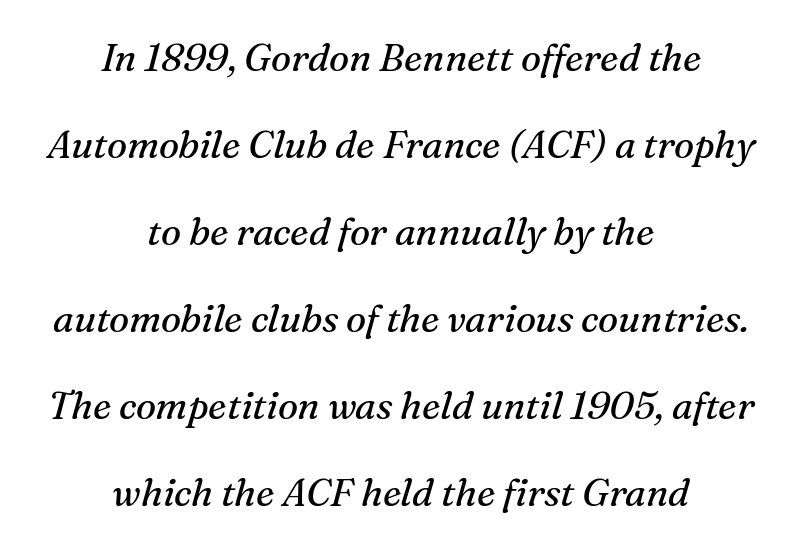
Observe the lean: these are italic letterforms. Does the type have serifs? Yes, each stem ends in a small foot. Proportional: the letters do not fall into vertical columns. In terms of leading, this rendering errs on the spacious side.
